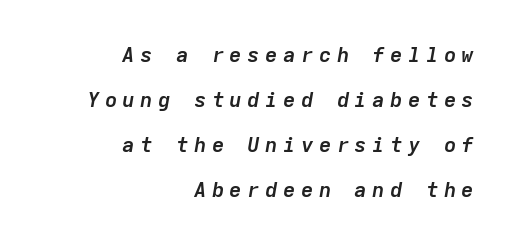
Q: Is the text bold? A: Yes.
Q: Is the text italic (slanted)? A: Yes, it leans right by about 9 degrees.
Q: Is the text underlined? A: No.
Q: How is the paragraph aligned? A: Right-aligned.
Q: Is the spacing between letters normal or unusually wide? A: Unusually wide.
Q: Is the spacing between lines tight, normal or loose? A: Loose.
